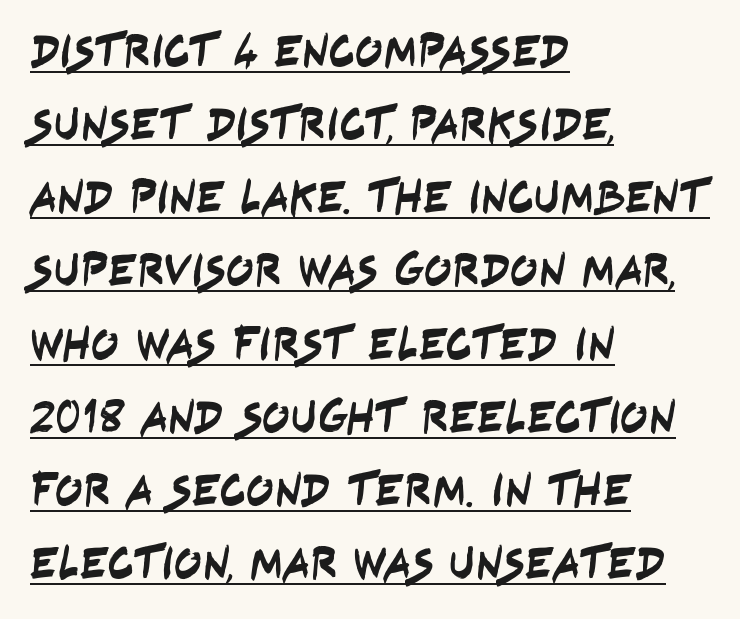
The image shows 46 px condensed sans-serif type; set left-aligned, normal line spacing (1.59x), normal letter spacing, underlined; low stroke contrast and a large x-height.
